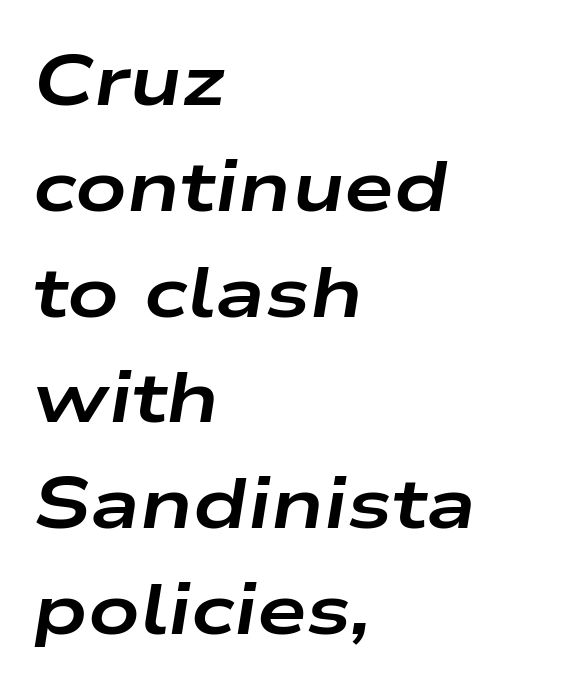
Q: Is the text bold? A: Yes.
Q: Is the text italic (slanted)? A: Yes, it leans right by about 9 degrees.
Q: Is the text underlined? A: No.
Q: How is the paragraph aligned? A: Left-aligned.
Q: Is the spacing between letters normal or unusually wide? A: Normal.
Q: Is the spacing between lines tight, normal or loose? A: Normal.
Q: Width (condensed, normal, or wide)? A: Wide.
Q: Stroke contrast? A: Low.
Q: x-height? A: Medium.
Q: Monospaced? A: No.
